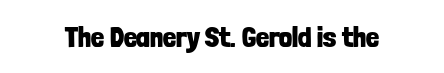
Q: Is the text bold? A: Yes.
Q: Is the text italic (slanted)? A: No, it is upright.
Q: Is the typeface a serif or a sans-serif typeface? A: Sans-serif.
Q: Is the text underlined? A: No.
Q: Is the spacing between letters normal or unusually wide? A: Normal.
Q: Width (condensed, normal, or wide)? A: Condensed.
Q: Stroke contrast? A: Low.
Q: x-height? A: Medium.
Q: Monospaced? A: No.
